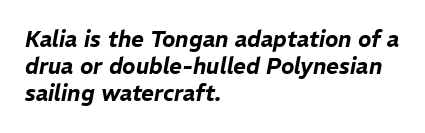
Q: Is the text italic (slanted)? A: Yes, it leans right by about 11 degrees.
Q: Is the text underlined? A: No.
Q: How is the paragraph aligned? A: Left-aligned.
Q: Is the spacing between letters normal or unusually wide? A: Normal.
